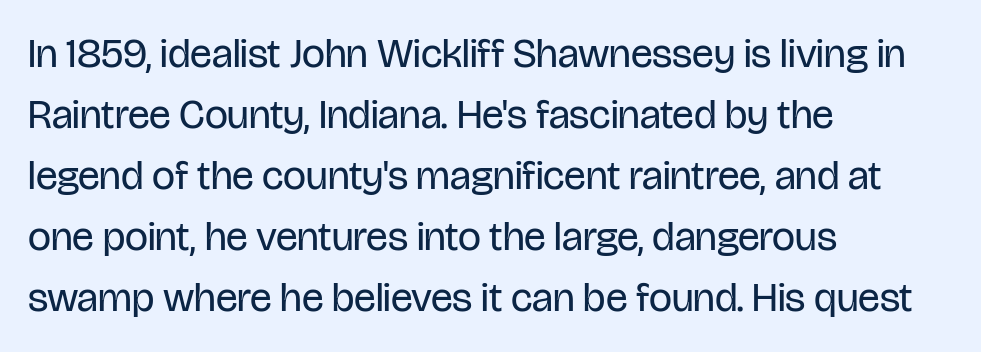
Is this a heavy cut? Hardly; it is regular or lighter. Underlining? Definitely not there. A classic flush-left, rag-right setting is used for this passage. This sample uses plain, unmodified letter spacing. The lettering stays uniformly vertical, giving the passage a roman look.
